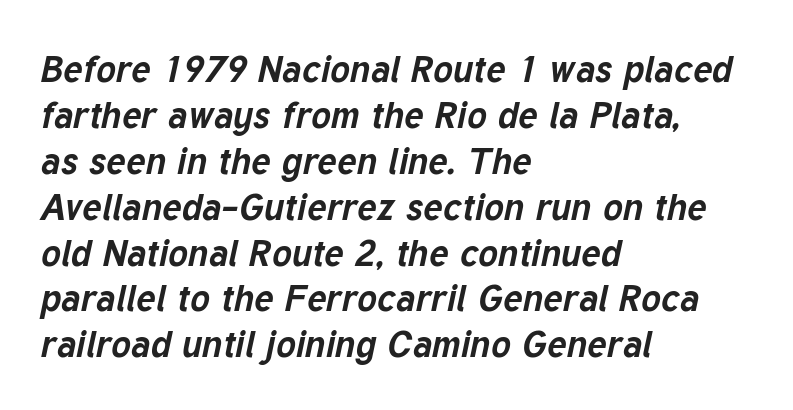
{"italic": "yes", "lean": "right", "slant_degrees": 12, "bold": "yes", "weight": "bold", "width": "normal", "stroke_contrast": "low", "x_height": "medium", "monospaced": "no", "underline": "no", "align": "left", "line_spacing_ratio": 1.24, "letter_spacing": "normal", "letter_spacing_em": 0.0, "glyph_px": 37}
